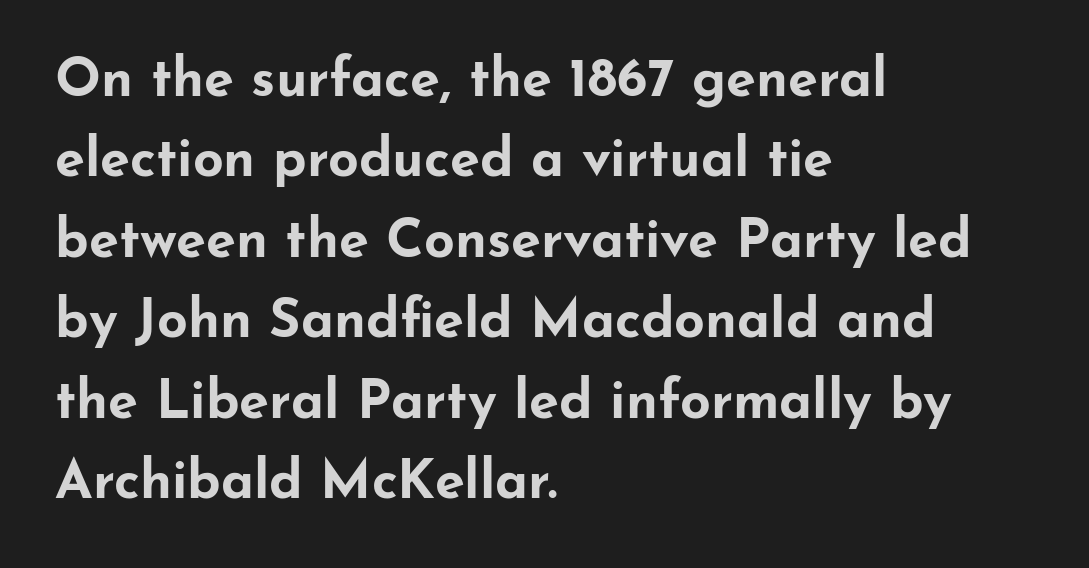
Q: Is the text bold? A: Yes.
Q: Is the text italic (slanted)? A: No, it is upright.
Q: Is the typeface a serif or a sans-serif typeface? A: Sans-serif.
Q: Is the text underlined? A: No.
Q: How is the paragraph aligned? A: Left-aligned.
Q: Is the spacing between letters normal or unusually wide? A: Normal.
Q: Is the spacing between lines tight, normal or loose? A: Normal.
Q: Width (condensed, normal, or wide)? A: Wide.
Q: Stroke contrast? A: Low.
Q: x-height? A: Small.
Q: Monospaced? A: No.
